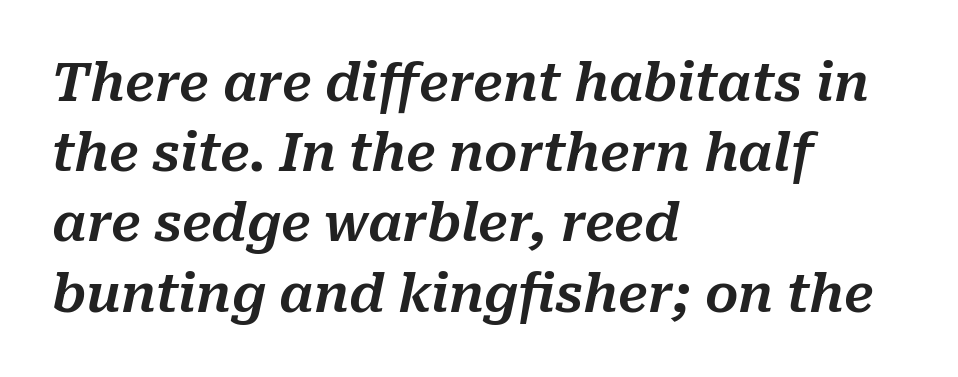
The image shows 52 px text type, italic (leaning right); set left-aligned, normal line spacing (1.35x), normal letter spacing, not underlined; medium stroke contrast and a medium x-height.
